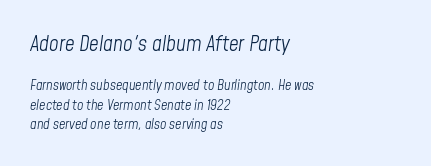
The image shows 21 px text type, italic (leaning right); set left-aligned, normal line spacing (1.4x), normal letter spacing, not underlined; the first (top) block is 1.5x larger.
